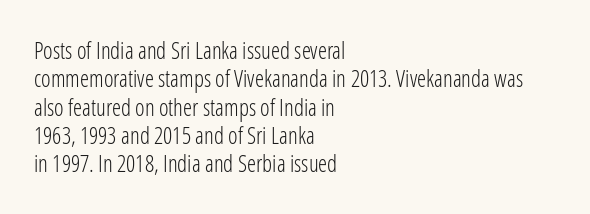
Nobody touched the tracking dial on this one. Visually the block forms a straight wall on the left and a jagged coastline on the right. Posture: upright roman. Beneath every word, the page is bare.
